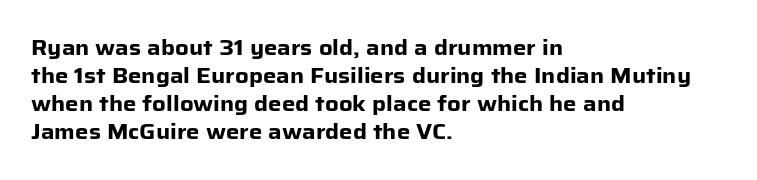
{"italic": "no", "bold": "yes", "underline": "no", "align": "left", "line_spacing": "normal", "line_spacing_ratio": 1.33, "letter_spacing": "normal", "letter_spacing_em": 0.0, "glyph_px": 21}
